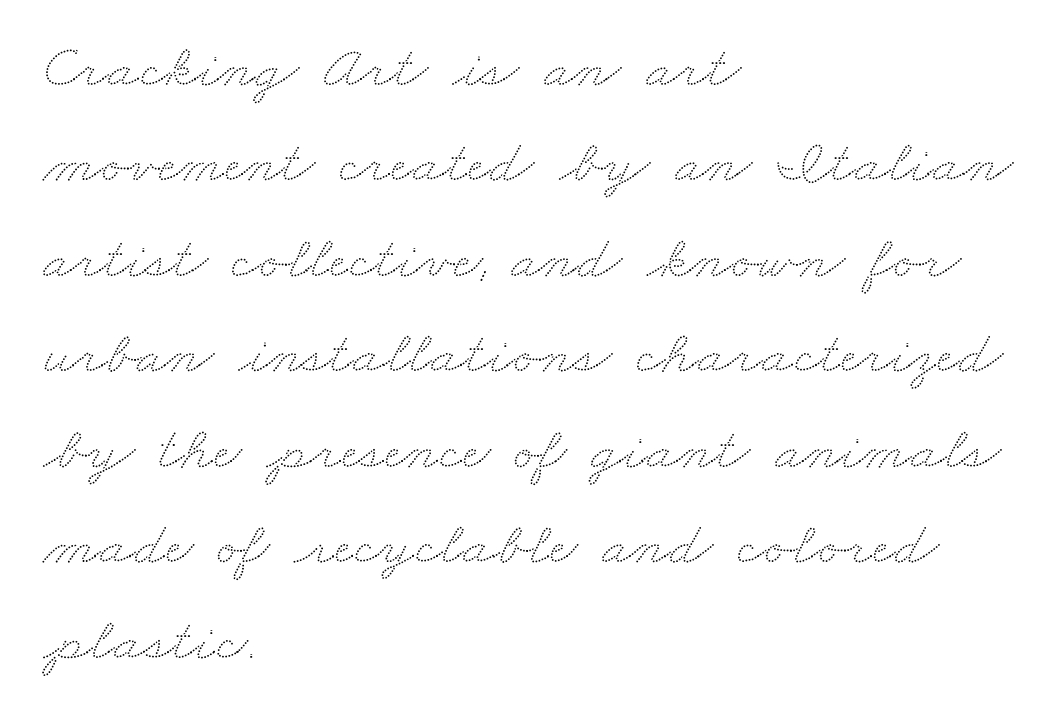
The image shows 62 px wide type; set left-aligned, normal line spacing (1.54x), normal letter spacing, not underlined; low stroke contrast and a small x-height.
